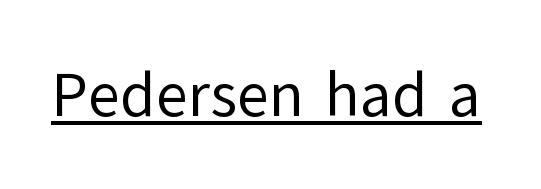
Rendered with straight, roman letterforms. Spacing verdict: proportional, widths tailored to each character. Words appear dense and cohesive because spacing is normal. Check the space under the baseline: a stroke is drawn there.
